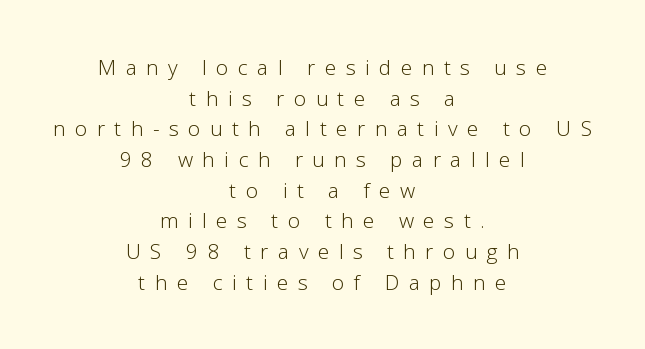
The specimen reads as upright at a glance. The gaps between neighbouring characters are conspicuously large. Visually the block forms a symmetrical silhouette, jagged on both flanks. This reads as an unemphasized weight, regular at the heaviest. A bare baseline throughout the passage. The line-height multiplier appears to be the usual default.
